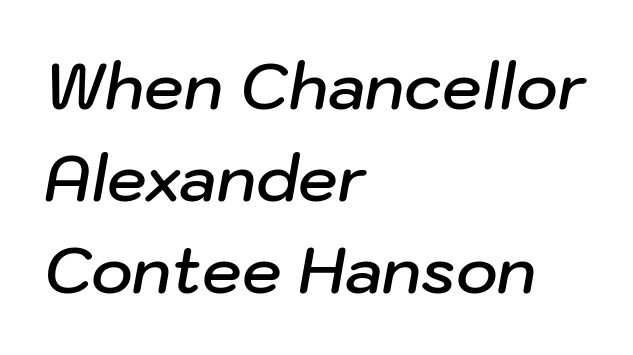
Notice how descenders clear the ascenders below comfortably — that's standard leading. When letters slant like this, we call the style italic. A bit beefed up — I'd call it semibold rather than bold. Default kerning and tracking; the words read as compact shapes. The lines are quadded left. Varying glyph widths throughout — classic text-font behaviour.
